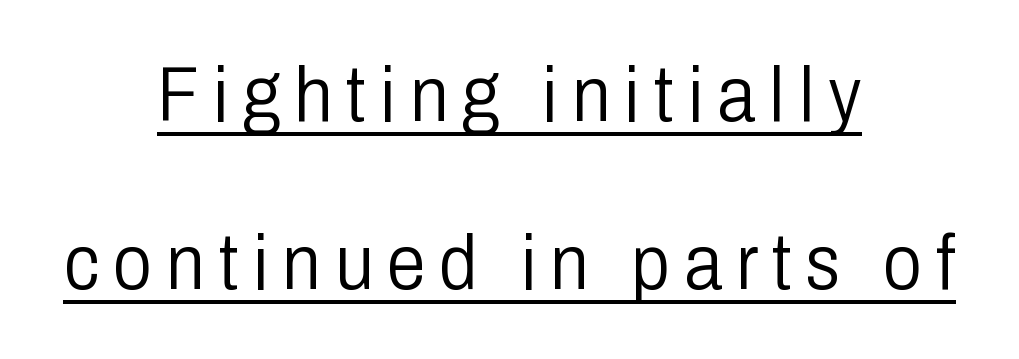
Q: Is the text bold? A: No.
Q: Is the text italic (slanted)? A: No, it is upright.
Q: Is the typeface a serif or a sans-serif typeface? A: Sans-serif.
Q: Is the text underlined? A: Yes.
Q: How is the paragraph aligned? A: Centered.
Q: Is the spacing between lines tight, normal or loose? A: Loose.
Q: Width (condensed, normal, or wide)? A: Condensed.
Q: Stroke contrast? A: Low.
Q: x-height? A: Medium.
Q: Monospaced? A: No.
